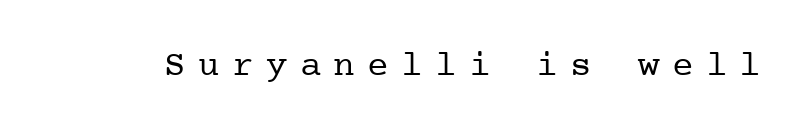
The image shows 36 px regular-weight serif type, upright; set unusually wide letter spacing (+0.34 em), not underlined; low stroke contrast and a medium x-height.
